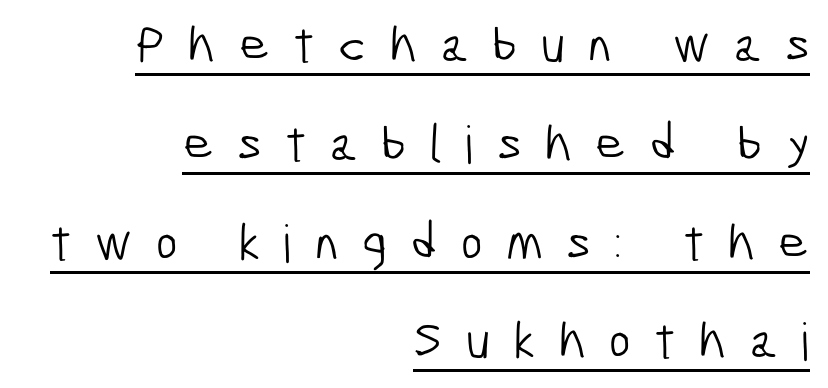
The image shows 52 px light, condensed sans-serif type; set right-aligned, loose line spacing (1.9x), unusually wide letter spacing (+0.45 em), underlined; low stroke contrast and a medium x-height.
